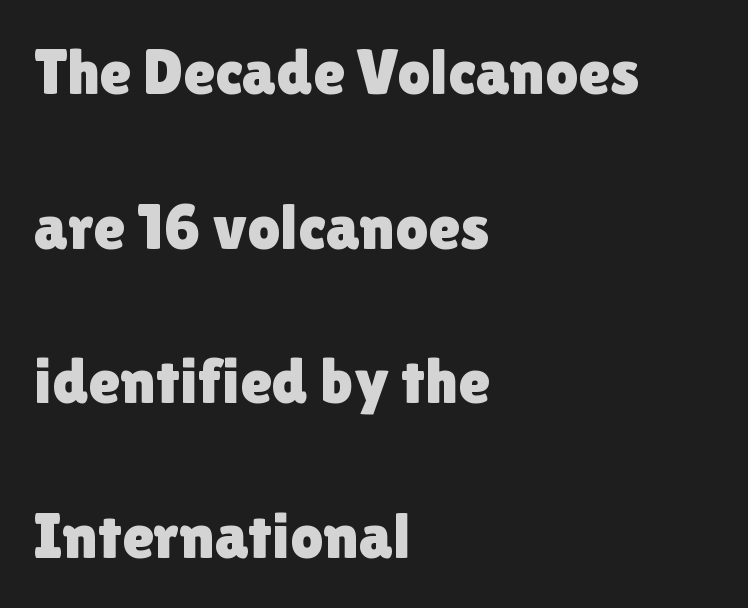
The image shows 65 px sans-serif type, upright; set left-aligned, loose line spacing (2.38x), normal letter spacing, not underlined; a medium x-height.
